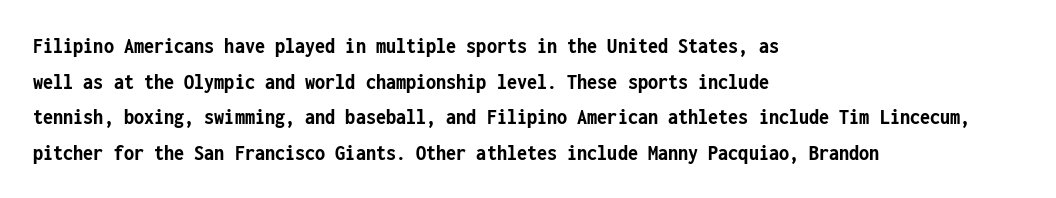
The image shows 23 px bold type, upright; set left-aligned, normal line spacing (1.55x), normal letter spacing, not underlined.
